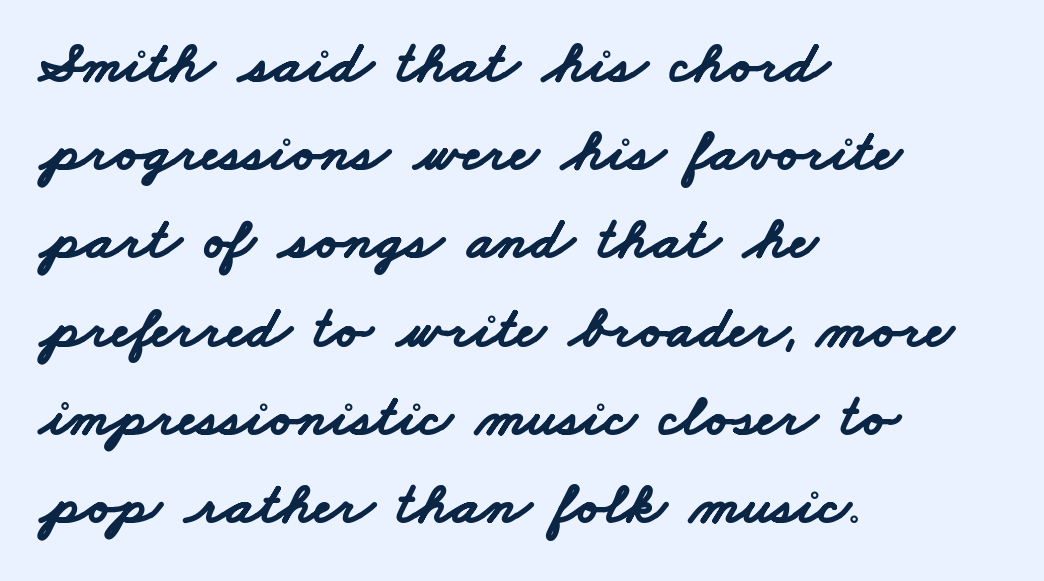
{"serif": "no", "bold": "yes", "weight": "bold", "width": "wide", "stroke_contrast": "low", "x_height": "small", "monospaced": "no", "underline": "no", "align": "left", "line_spacing": "normal", "line_spacing_ratio": 1.47, "letter_spacing": "normal", "letter_spacing_em": 0.0, "glyph_px": 60}
